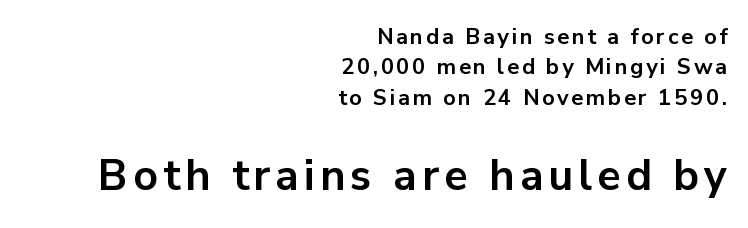
The image shows 43 px bold sans-serif type, upright; set right-aligned, normal line spacing (1.38x), not underlined; the second (bottom) block is 1.95x larger; low stroke contrast and a medium x-height.
